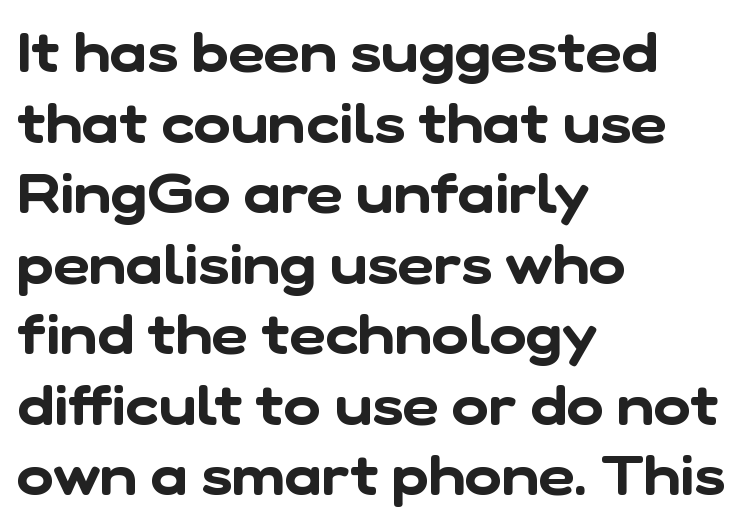
The image shows 56 px sans-serif type; set left-aligned, normal line spacing (1.26x), normal letter spacing, not underlined; low stroke contrast and a medium x-height.
